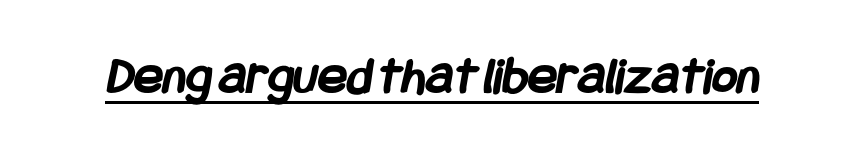
Q: Is the text bold? A: Yes.
Q: Is the typeface a serif or a sans-serif typeface? A: Sans-serif.
Q: Is the text underlined? A: Yes.
Q: Is the spacing between letters normal or unusually wide? A: Normal.
Q: Width (condensed, normal, or wide)? A: Condensed.
Q: Stroke contrast? A: Low.
Q: x-height? A: Large.
